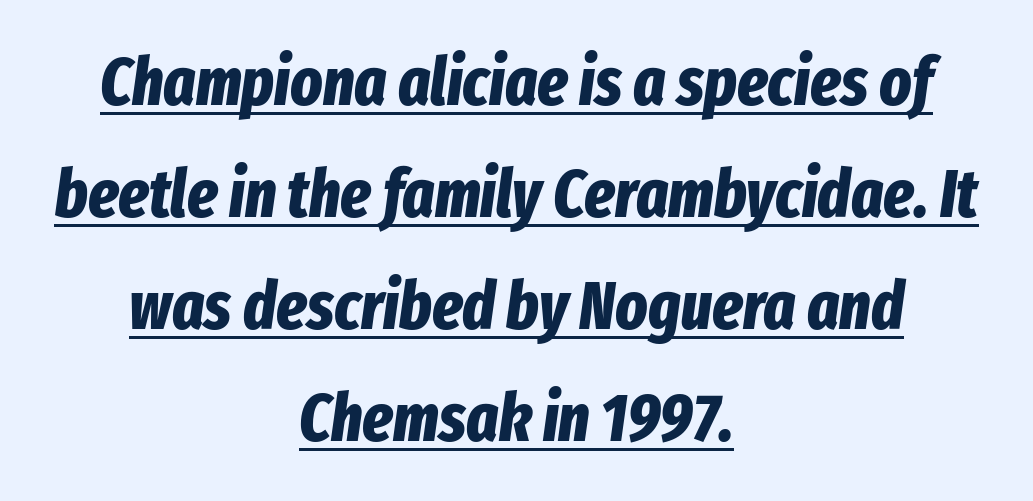
Somebody hit Ctrl+U on this one — the words are underlined. If you measured baseline to baseline, you'd find a middling distance. Here the designer chose a conventional face with non-uniform glyph widths. Look at the stroke-to-counter ratio: heavy, a bold. Italic? Definitely — the glyphs are oblique.
